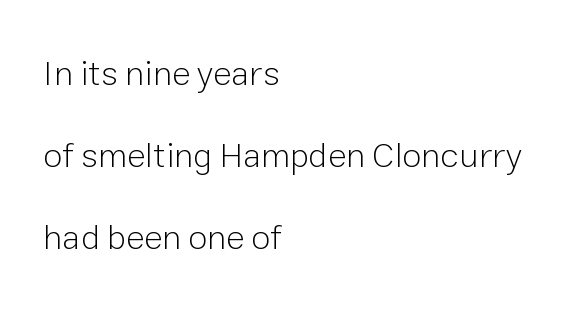
This is roman type, the default non-slanted kind. Honestly, the rows look like they've been pulled way apart. Does the type have serifs? No, each stem ends abruptly. Each word holds together tightly as a unit, with standard inter-letter gaps. The passage shown is typed in a proportional face where columns would drift. Stroke mass is kept to a normal reading level or below.
